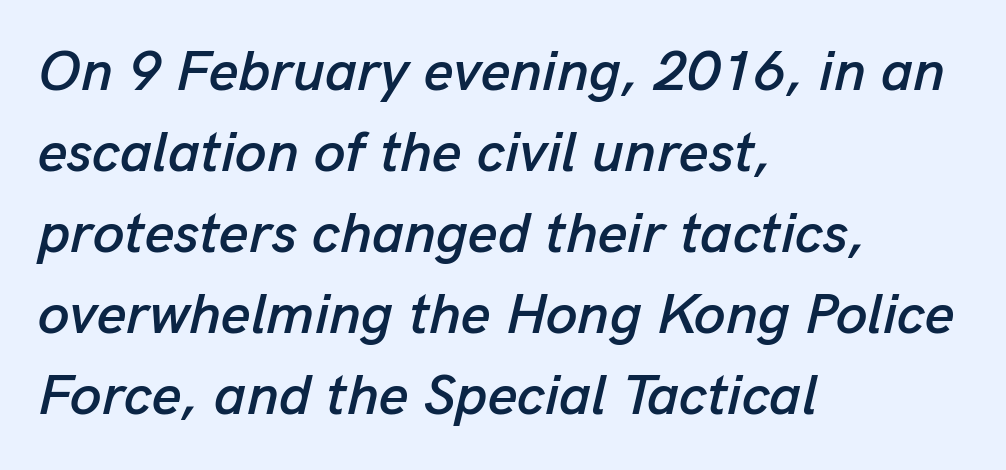
Q: Is the text italic (slanted)? A: Yes, it leans right by about 13 degrees.
Q: Is the text underlined? A: No.
Q: How is the paragraph aligned? A: Left-aligned.
Q: Is the spacing between letters normal or unusually wide? A: Normal.
Q: Is the spacing between lines tight, normal or loose? A: Normal.
Q: Width (condensed, normal, or wide)? A: Normal.
Q: Stroke contrast? A: Low.
Q: x-height? A: Medium.
Q: Monospaced? A: No.
